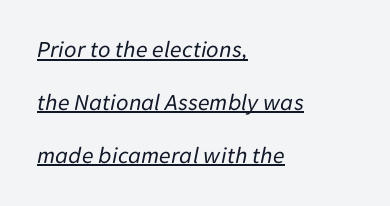
Q: Is the text bold? A: No.
Q: Is the text italic (slanted)? A: Yes, it leans right by about 11 degrees.
Q: Is the text underlined? A: Yes.
Q: How is the paragraph aligned? A: Left-aligned.
Q: Is the spacing between letters normal or unusually wide? A: Normal.
Q: Is the spacing between lines tight, normal or loose? A: Loose.
